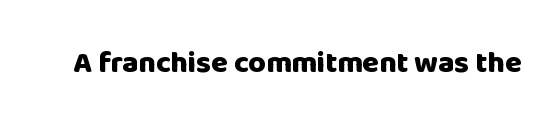
Q: Is the text bold? A: Yes.
Q: Is the text italic (slanted)? A: No, it is upright.
Q: Is the typeface a serif or a sans-serif typeface? A: Sans-serif.
Q: Is the text underlined? A: No.
Q: Is the spacing between letters normal or unusually wide? A: Normal.
Q: Width (condensed, normal, or wide)? A: Normal.
Q: Stroke contrast? A: Low.
Q: x-height? A: Large.
Q: Monospaced? A: No.
